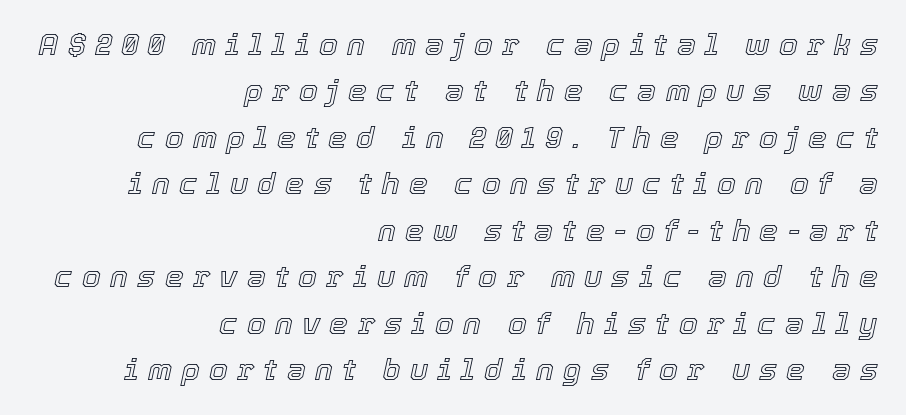
The image shows 30 px text type, italic (leaning right); set right-aligned, normal line spacing (1.55x), unusually wide letter spacing (+0.31 em), not underlined; a medium x-height.
